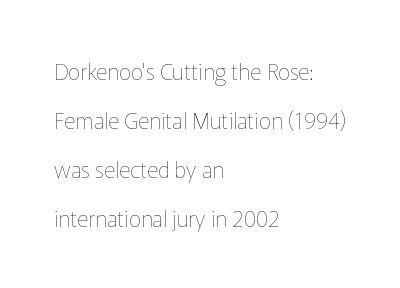
The line-height multiplier appears high, well above default. The specimen omits any rule beneath the text block's lines. The type is set solid horizontally, with unmodified tracking. The strokes are not fattened; the text isn't bold.
